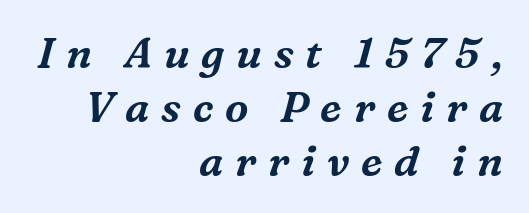
Q: Is the text italic (slanted)? A: Yes, it leans right by about 16 degrees.
Q: Is the typeface a serif or a sans-serif typeface? A: Serif.
Q: Is the text underlined? A: No.
Q: How is the paragraph aligned? A: Right-aligned.
Q: Is the spacing between letters normal or unusually wide? A: Unusually wide.
Q: Is the spacing between lines tight, normal or loose? A: Normal.
Q: Width (condensed, normal, or wide)? A: Normal.
Q: Stroke contrast? A: Medium.
Q: x-height? A: Medium.
Q: Monospaced? A: No.
